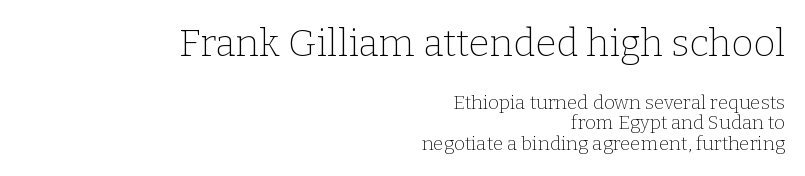
{"serif": "yes", "italic": "no", "bold": "no", "weight": "thin", "width": "normal", "stroke_contrast": "low", "x_height": "medium", "monospaced": "no", "underline": "no", "align": "right", "line_spacing": "tight", "line_spacing_ratio": 1.07, "letter_spacing": "normal", "letter_spacing_em": 0.0, "larger_block": "first", "size_ratio": 2.0, "glyph_px": 38}
